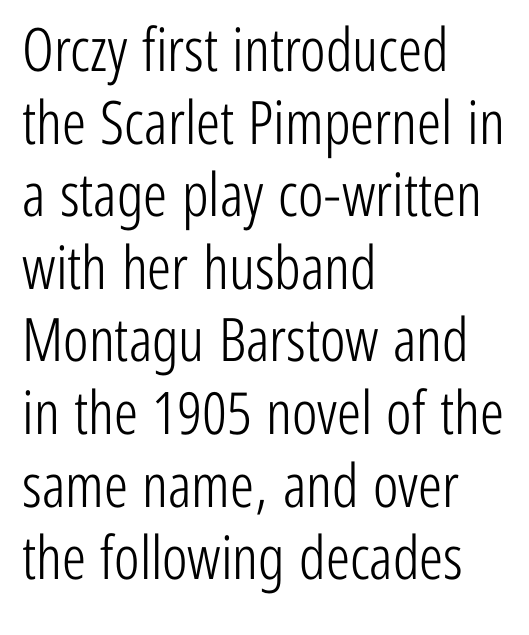
{"serif": "no", "italic": "no", "bold": "no", "weight": "light", "width": "condensed", "stroke_contrast": "low", "x_height": "medium", "monospaced": "no", "underline": "no", "align": "left", "line_spacing_ratio": 1.21, "letter_spacing": "normal", "letter_spacing_em": 0.0, "glyph_px": 60}
